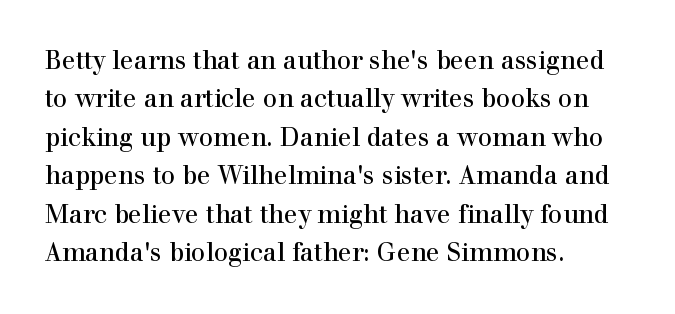
Q: Is the text italic (slanted)? A: No, it is upright.
Q: Is the text underlined? A: No.
Q: How is the paragraph aligned? A: Left-aligned.
Q: Is the spacing between letters normal or unusually wide? A: Normal.
Q: Is the spacing between lines tight, normal or loose? A: Normal.
